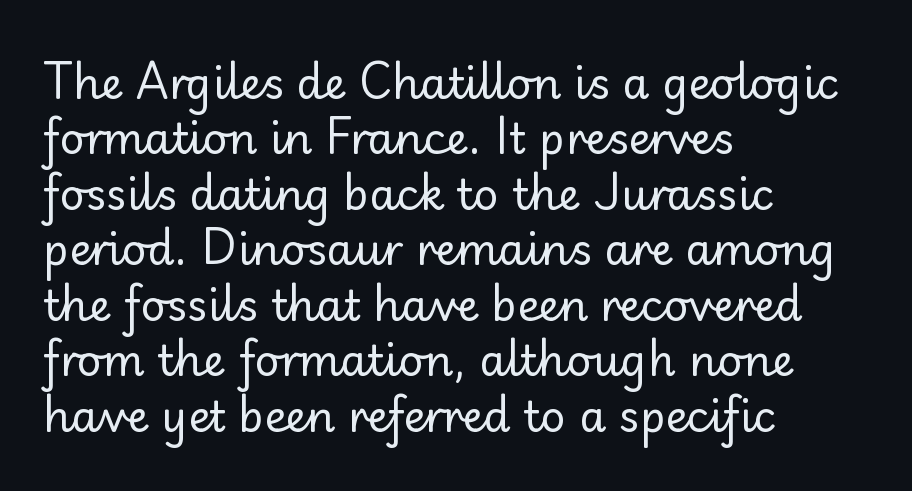
{"serif": "no", "italic": "no", "bold": "no", "weight": "regular", "width": "normal", "stroke_contrast": "low", "x_height": "small", "monospaced": "no", "underline": "no", "align": "left", "line_spacing": "normal", "line_spacing_ratio": 1.29, "letter_spacing": "normal", "letter_spacing_em": 0.0, "glyph_px": 43}
